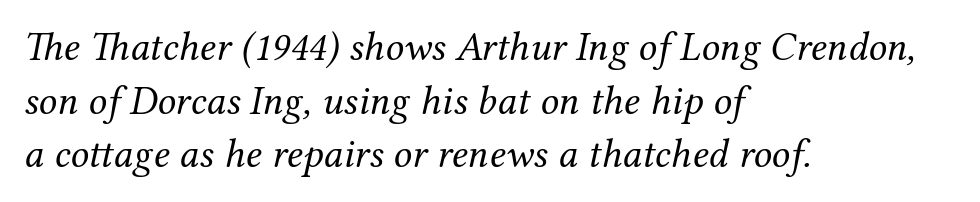
A typesetter would mark this as italic. Whoever set this chose a conventional vertical rhythm. I'd call this a serif setting — the letters wear small feet. Is the stroke heavy? The answer is a plain regular-or-lighter. Each line starts at the same left margin while the right side varies. Tracking value appears to be zero — textbook default spacing.
